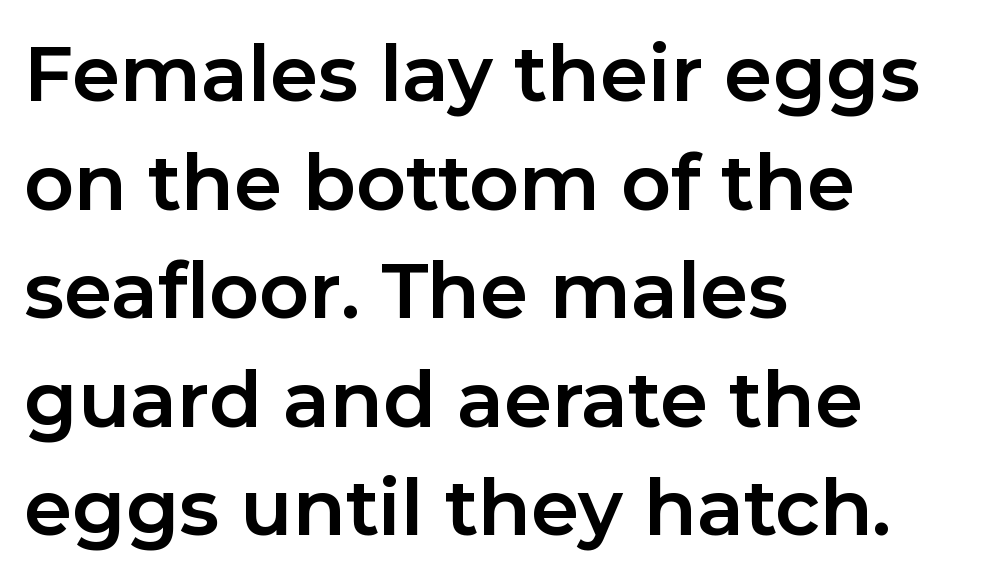
The image shows 77 px bold sans-serif type, upright; set left-aligned, normal line spacing (1.41x), normal letter spacing, not underlined; low stroke contrast and a medium x-height.
